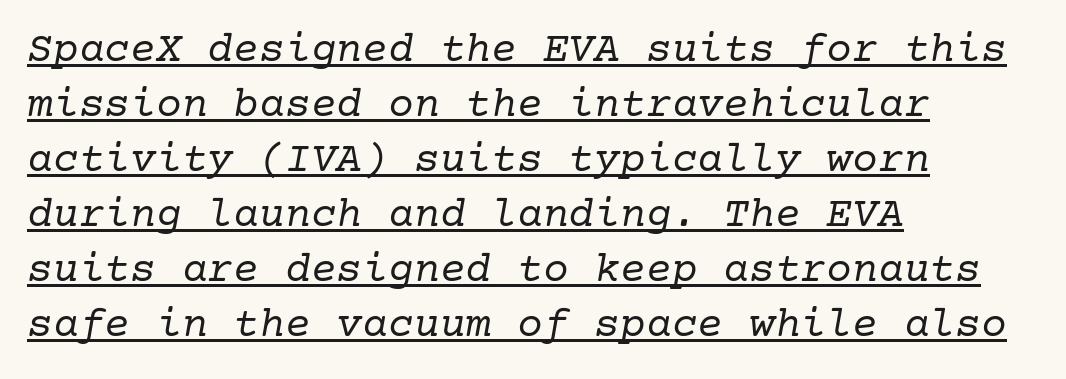
Every word sits above its own underline. This block has exactly the height ordinary leading produces. The type family on display is of the serif kind. Tracking here is standard; glyphs follow each other at the usual distance. Italic? Definitely — the glyphs are oblique. Alignment: flush left.
